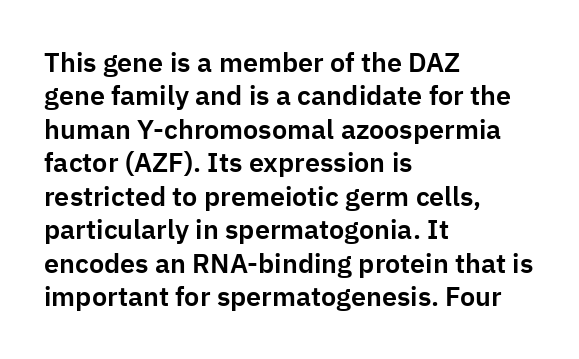
{"italic": "no", "underline": "no", "align": "left", "line_spacing_ratio": 1.24, "letter_spacing": "normal", "letter_spacing_em": 0.0, "glyph_px": 27}
